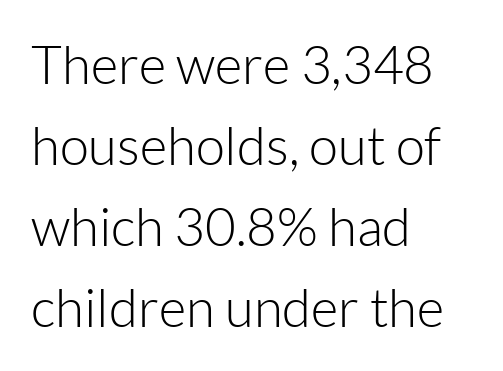
The image shows 53 px light sans-serif type, upright; set left-aligned, normal line spacing (1.53x), normal letter spacing, not underlined; low stroke contrast and a medium x-height.
